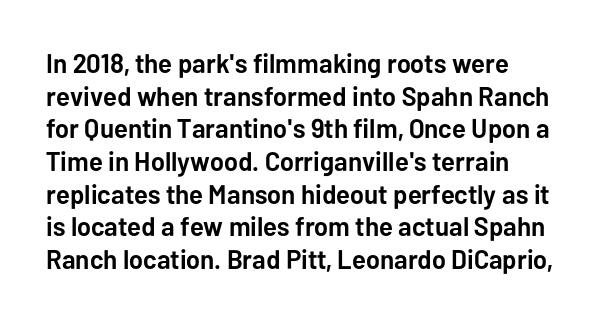
{"italic": "no", "bold": "yes", "underline": "no", "line_spacing_ratio": 1.21, "letter_spacing": "normal", "letter_spacing_em": 0.0, "glyph_px": 27}
